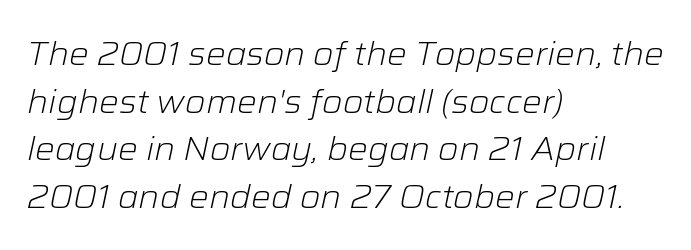
The image shows 33 px light type, italic (leaning right); set left-aligned, normal line spacing (1.44x), normal letter spacing, not underlined; low stroke contrast and a medium x-height.
